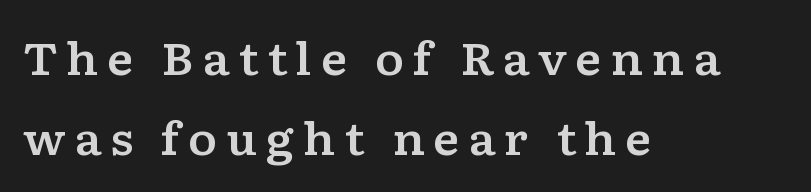
The image shows 44 px wide serif type, upright; set left-aligned, line spacing 1.81x, not underlined; low stroke contrast and a medium x-height.
